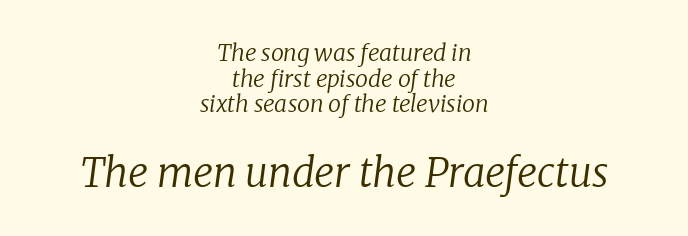
Q: Is the text bold? A: No.
Q: Is the text italic (slanted)? A: Yes, it leans right by about 8 degrees.
Q: Is the typeface a serif or a sans-serif typeface? A: Serif.
Q: Is the text underlined? A: No.
Q: How is the paragraph aligned? A: Centered.
Q: Is the spacing between letters normal or unusually wide? A: Normal.
Q: Is the spacing between lines tight, normal or loose? A: Tight.
Q: Which block of text is set in a larger size, the first (top) or the second (bottom)? A: The second (bottom) one.
Q: Width (condensed, normal, or wide)? A: Normal.
Q: Stroke contrast? A: Low.
Q: x-height? A: Medium.
Q: Monospaced? A: No.
